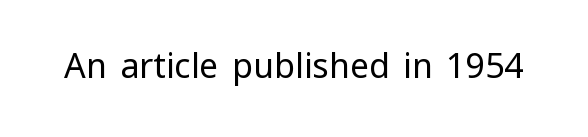
Q: Is the text bold? A: No.
Q: Is the text italic (slanted)? A: No, it is upright.
Q: Is the typeface a serif or a sans-serif typeface? A: Sans-serif.
Q: Is the text underlined? A: No.
Q: Is the spacing between letters normal or unusually wide? A: Normal.
Q: Width (condensed, normal, or wide)? A: Normal.
Q: Stroke contrast? A: Low.
Q: x-height? A: Medium.
Q: Monospaced? A: No.
